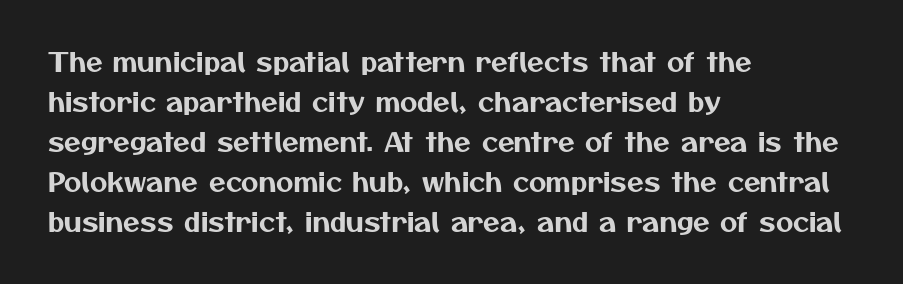
Nobody drew a line under any word here. Horizontal alignment here is leftward, the default for most running prose. The rendering uses a moderate line-height, typical for paragraphs. Tracking here is standard; glyphs follow each other at the usual distance.
